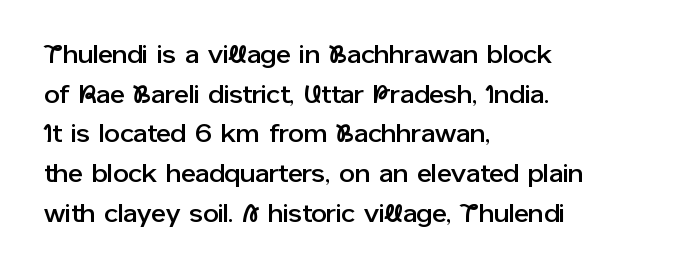
Q: Is the text italic (slanted)? A: No, it is upright.
Q: Is the text underlined? A: No.
Q: How is the paragraph aligned? A: Left-aligned.
Q: Is the spacing between letters normal or unusually wide? A: Normal.
Q: Is the spacing between lines tight, normal or loose? A: Normal.
